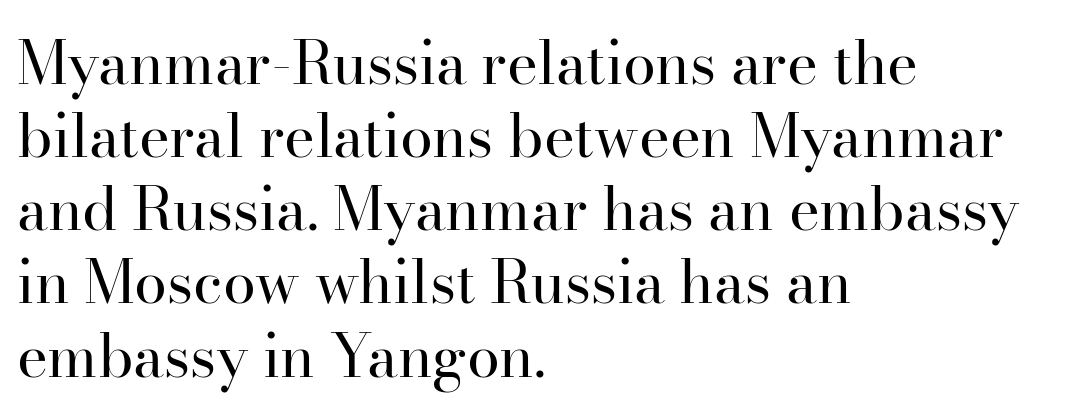
Q: Is the text bold? A: No.
Q: Is the text italic (slanted)? A: No, it is upright.
Q: Is the typeface a serif or a sans-serif typeface? A: Serif.
Q: Is the text underlined? A: No.
Q: How is the paragraph aligned? A: Left-aligned.
Q: Is the spacing between letters normal or unusually wide? A: Normal.
Q: Width (condensed, normal, or wide)? A: Normal.
Q: Stroke contrast? A: High.
Q: x-height? A: Small.
Q: Monospaced? A: No.
